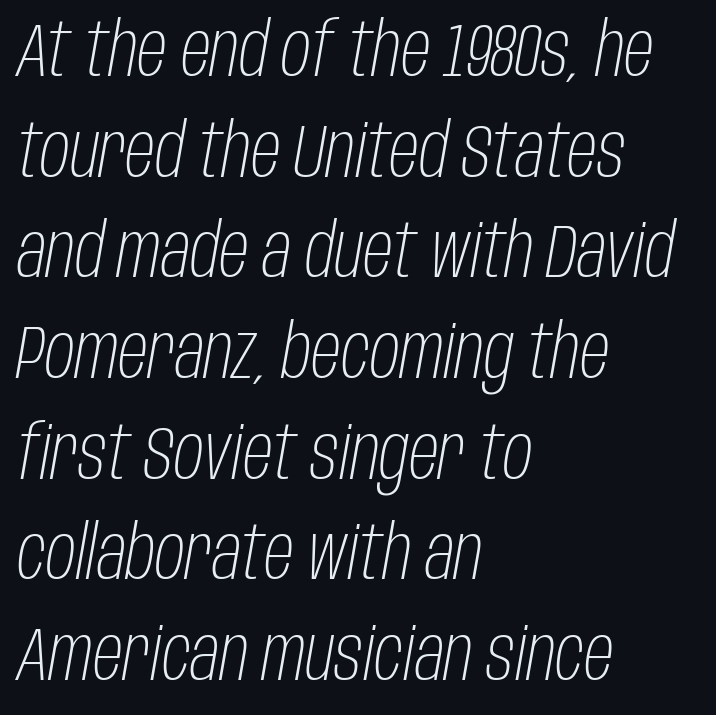
This rendering uses left alignment, leaving the right contour irregular. Varying glyph widths throughout — classic text-font behaviour. Is the type slanted? Yes — the strokes lean at a clear angle. Students, note that the glyphs here touch the page at normal intervals. Honestly, the row spacing looks completely unremarkable.
